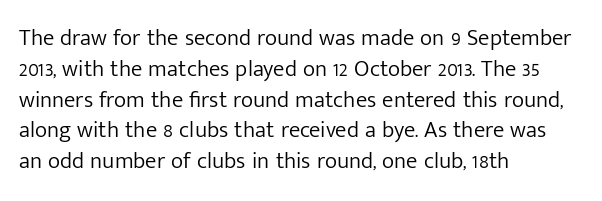
{"italic": "no", "bold": "no", "underline": "no", "align": "left", "line_spacing": "normal", "line_spacing_ratio": 1.34, "letter_spacing": "normal", "letter_spacing_em": 0.0, "glyph_px": 23}
